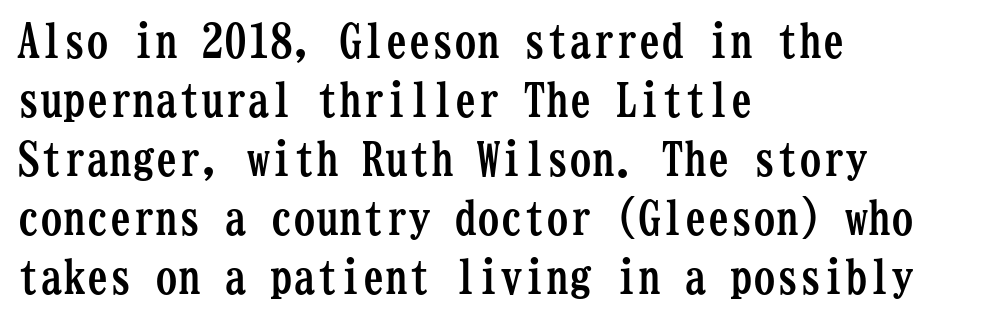
The image shows 46 px semibold, condensed serif type, upright, monospaced; set left-aligned, normal line spacing (1.28x), normal letter spacing, not underlined; low stroke contrast and a medium x-height.
